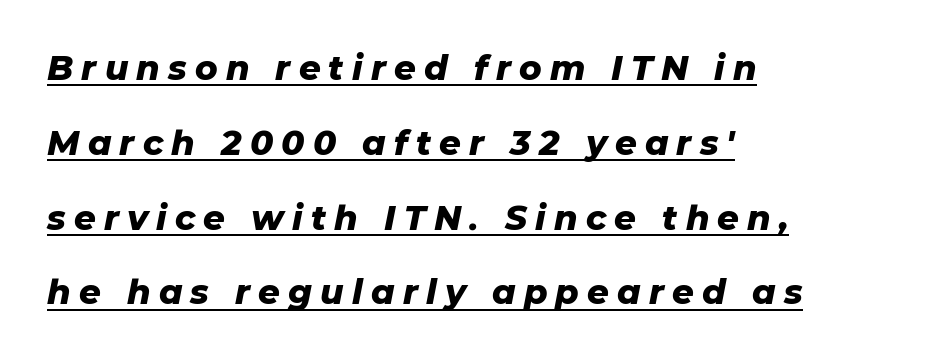
{"italic": "yes", "lean": "right", "slant_degrees": 11, "bold": "yes", "weight": "heavy", "width": "normal", "stroke_contrast": "low", "x_height": "medium", "monospaced": "no", "underline": "yes", "align": "left", "line_spacing": "loose", "line_spacing_ratio": 2.2, "letter_spacing": "wide", "letter_spacing_em": 0.24, "glyph_px": 34}
